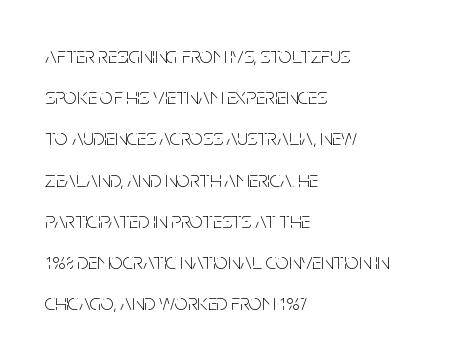
The image shows 23 px text type, upright; set left-aligned, line spacing 1.79x, normal letter spacing, not underlined.
